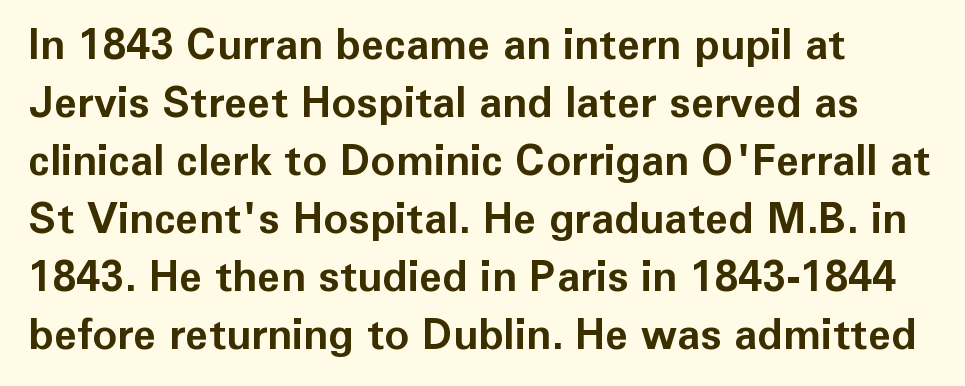
{"serif": "no", "italic": "no", "bold": "yes", "weight": "bold", "width": "normal", "stroke_contrast": "low", "x_height": "medium", "monospaced": "no", "underline": "no", "align": "left", "line_spacing": "normal", "line_spacing_ratio": 1.38, "letter_spacing": "normal", "letter_spacing_em": 0.0, "glyph_px": 42}
